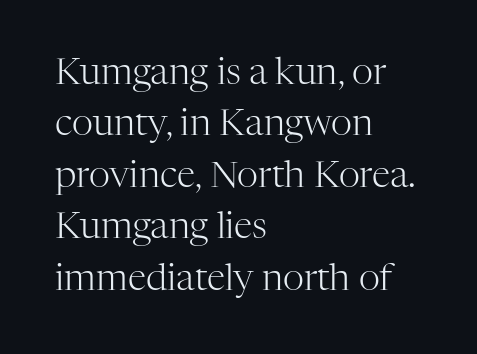
It's the straight-up-and-down kind of type. Stems and bowls with no extra thickness — not bold. Each new line begins a customary step beneath the previous one. Note the varied advance widths — an 'i' is clearly narrower than an 'm'. Is this a sans? No — the strokes have serifs.
